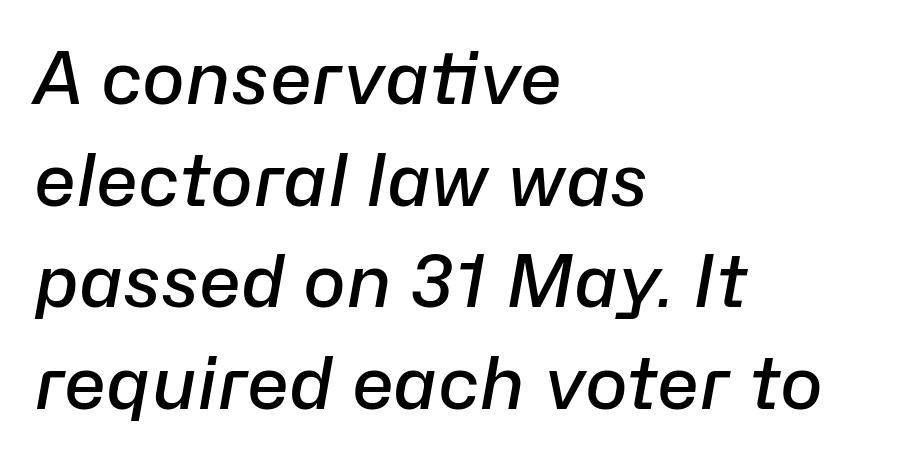
{"italic": "yes", "lean": "right", "slant_degrees": 10, "bold": "semi", "weight": "semibold", "width": "normal", "stroke_contrast": "low", "x_height": "medium", "monospaced": "no", "underline": "no", "align": "left", "line_spacing": "normal", "line_spacing_ratio": 1.41, "letter_spacing": "normal", "letter_spacing_em": 0.0, "glyph_px": 72}
